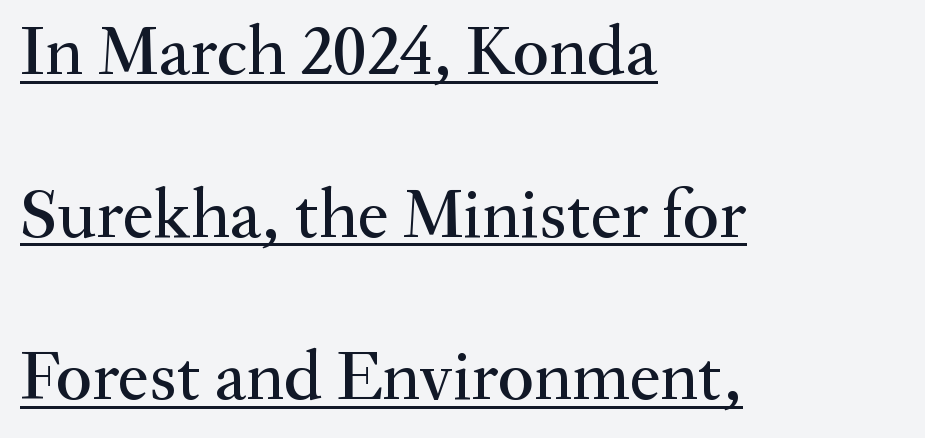
{"serif": "yes", "italic": "no", "width": "normal", "stroke_contrast": "medium", "x_height": "small", "monospaced": "no", "underline": "yes", "align": "left", "line_spacing": "loose", "line_spacing_ratio": 2.29, "letter_spacing": "normal", "letter_spacing_em": 0.0, "glyph_px": 71}
